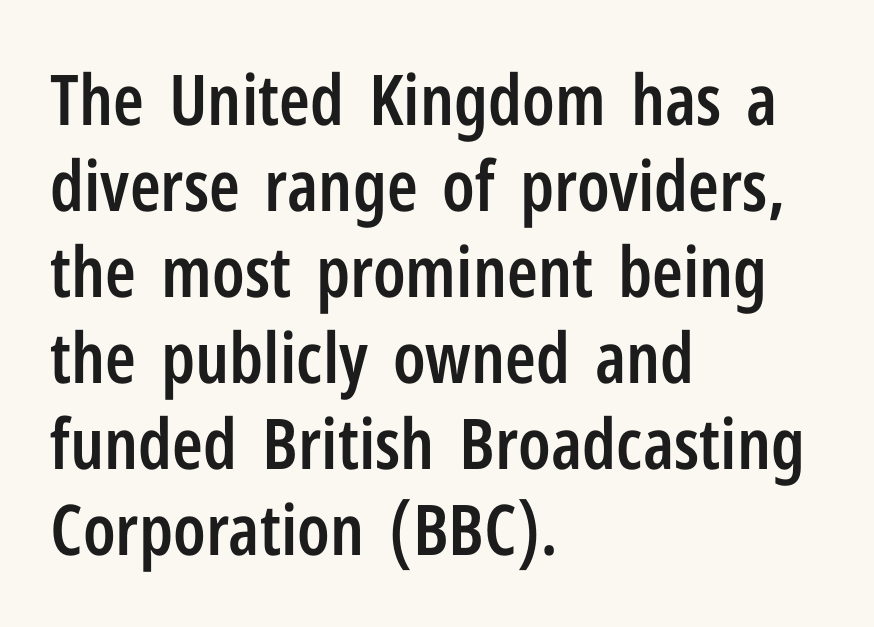
{"serif": "no", "italic": "no", "bold": "semi", "weight": "semibold", "width": "condensed", "stroke_contrast": "low", "x_height": "medium", "monospaced": "no", "underline": "no", "align": "left", "line_spacing_ratio": 1.23, "letter_spacing": "normal", "letter_spacing_em": 0.0, "glyph_px": 70}
